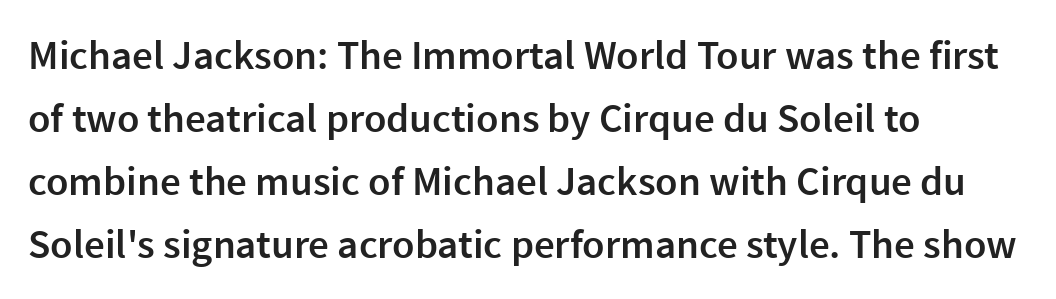
{"serif": "no", "italic": "no", "bold": "semi", "weight": "semibold", "width": "normal", "x_height": "medium", "monospaced": "no", "underline": "no", "align": "left", "line_spacing": "normal", "line_spacing_ratio": 1.54, "letter_spacing": "normal", "letter_spacing_em": 0.0, "glyph_px": 41}
